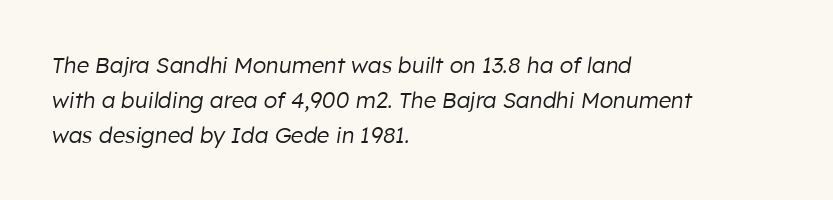
The image shows 22 px text type, italic (leaning right); set left-aligned, normal line spacing (1.59x), normal letter spacing, not underlined.
